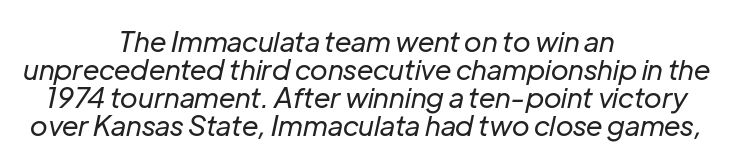
{"italic": "yes", "lean": "right", "slant_degrees": 12, "bold": "no", "weight": "regular", "width": "normal", "stroke_contrast": "low", "x_height": "medium", "monospaced": "no", "underline": "no", "align": "center", "line_spacing": "tight", "line_spacing_ratio": 1.0, "letter_spacing": "normal", "letter_spacing_em": 0.0, "glyph_px": 28}
